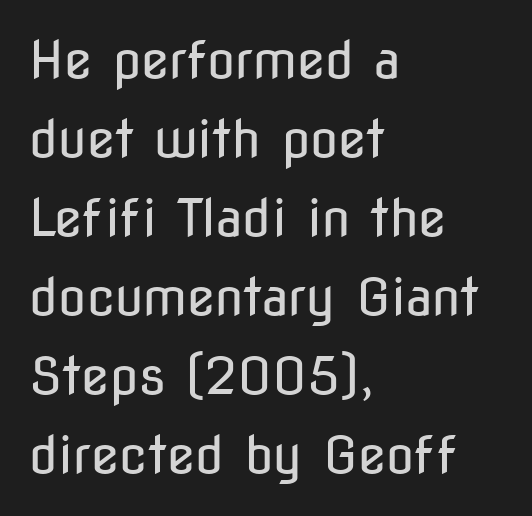
In terms of letterspacing, this is plain default setting. The designer left line spacing at the default. Compared with a typical body face, this is equally light or lighter still. Proportional: the letters do not fall into vertical columns.
